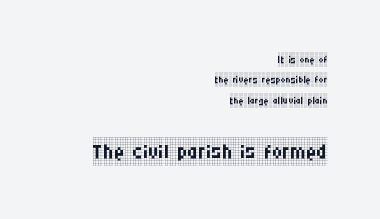
{"serif": "yes", "italic": "no", "bold": "no", "weight": "regular", "width": "condensed", "stroke_contrast": "low", "x_height": "large", "monospaced": "no", "underline": "no", "align": "right", "line_spacing": "normal", "line_spacing_ratio": 1.46, "letter_spacing": "normal", "letter_spacing_em": 0.0, "larger_block": "second", "size_ratio": 2.07, "glyph_px": 29}
